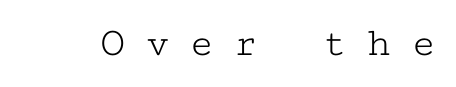
Words appear elongated and porous because spacing is wide. Unlike italic type, these characters show no tilt at all. No letter is thick-stroked: the sample isn't bold. Descender tails drop into unmarked territory. Regarding serifs, this sample has them.
